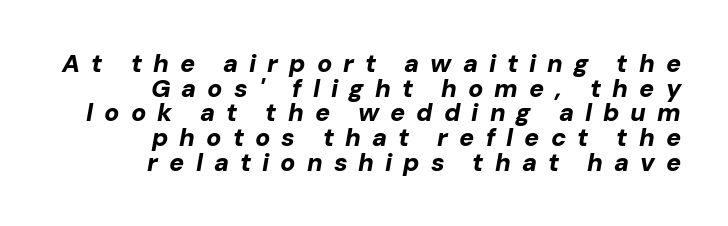
Q: Is the text bold? A: Yes.
Q: Is the text italic (slanted)? A: Yes, it leans right by about 10 degrees.
Q: Is the text underlined? A: No.
Q: How is the paragraph aligned? A: Right-aligned.
Q: Is the spacing between letters normal or unusually wide? A: Unusually wide.
Q: Is the spacing between lines tight, normal or loose? A: Tight.
